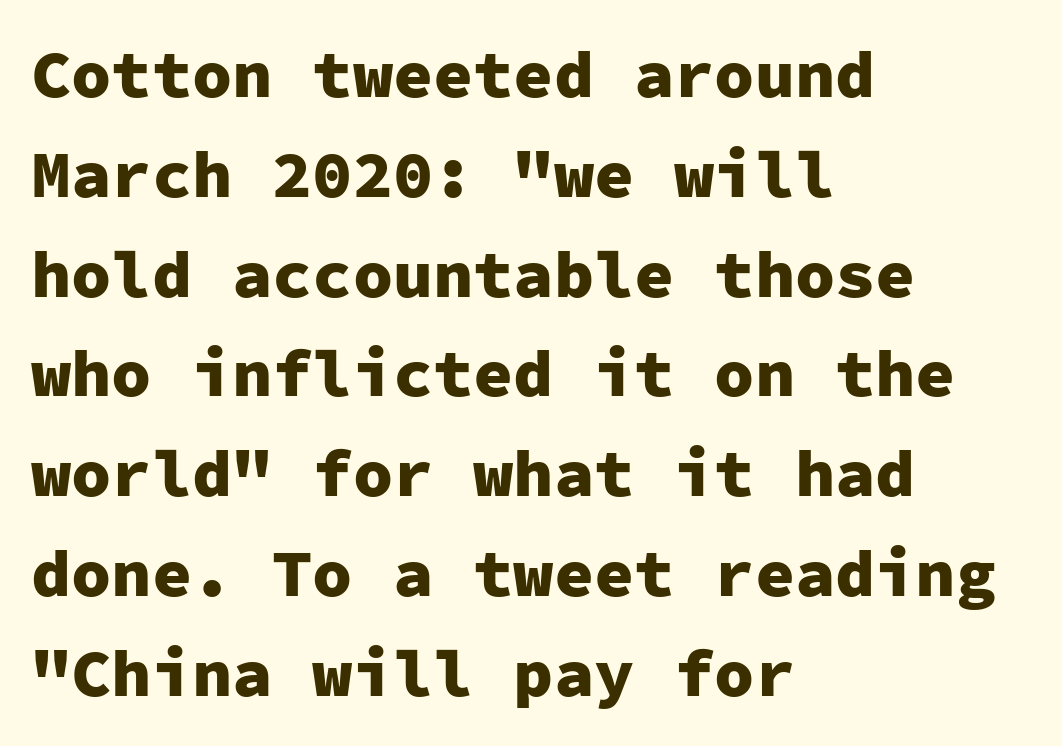
The image shows 67 px heavy sans-serif type, upright, monospaced; set left-aligned, normal line spacing (1.49x), normal letter spacing, not underlined; low stroke contrast and a medium x-height.
